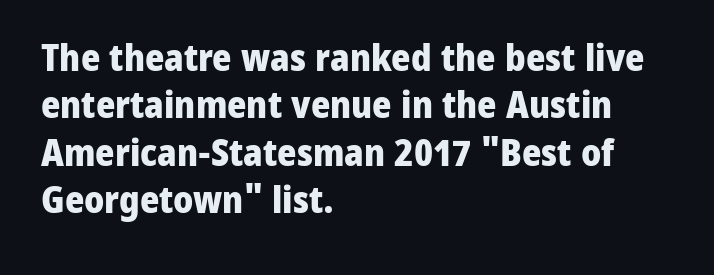
The image shows 37 px heavy sans-serif type, upright; set left-aligned, normal line spacing (1.28x), normal letter spacing, not underlined; low stroke contrast and a medium x-height.
